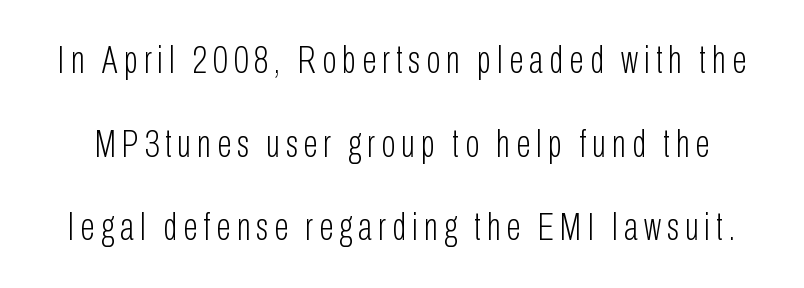
{"serif": "no", "italic": "no", "bold": "no", "weight": "light", "width": "condensed", "stroke_contrast": "low", "x_height": "medium", "monospaced": "no", "underline": "no", "line_spacing": "loose", "line_spacing_ratio": 2.2, "glyph_px": 38}
